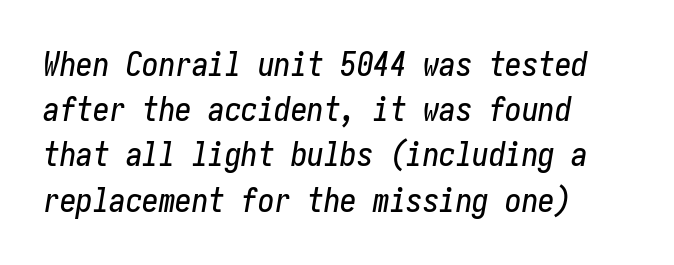
Q: Is the text italic (slanted)? A: Yes, it leans right by about 10 degrees.
Q: Is the text underlined? A: No.
Q: How is the paragraph aligned? A: Left-aligned.
Q: Is the spacing between letters normal or unusually wide? A: Normal.
Q: Is the spacing between lines tight, normal or loose? A: Normal.
Q: Width (condensed, normal, or wide)? A: Condensed.
Q: Stroke contrast? A: Low.
Q: x-height? A: Medium.
